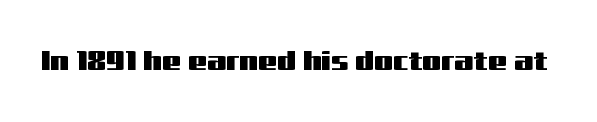
The image shows 27 px text type, upright; set normal letter spacing, not underlined.
